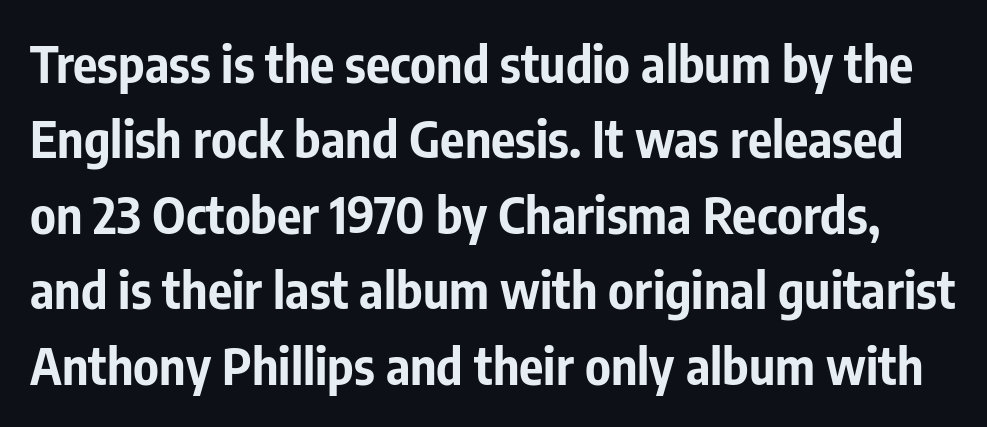
The letters sit at their default tracking, neither squeezed nor spread. Posture: vertical. The zone under the glyphs is completely vacant. Reading down the column, the eye jumps a familiar distance to each next line. This is sans-serif lettering, the kind often seen on screens and signage. Heavy, bold letterforms.
